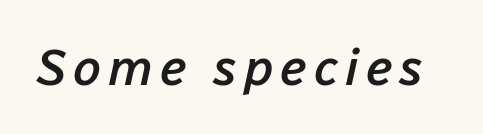
{"italic": "yes", "lean": "right", "slant_degrees": 12, "bold": "semi", "weight": "semibold", "width": "normal", "stroke_contrast": "low", "x_height": "medium", "monospaced": "no", "underline": "no", "glyph_px": 51}
